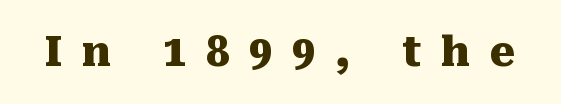
{"serif": "yes", "italic": "no", "bold": "yes", "weight": "heavy", "width": "normal", "stroke_contrast": "medium", "x_height": "medium", "monospaced": "no", "underline": "no", "letter_spacing": "wide", "letter_spacing_em": 0.49, "glyph_px": 41}
